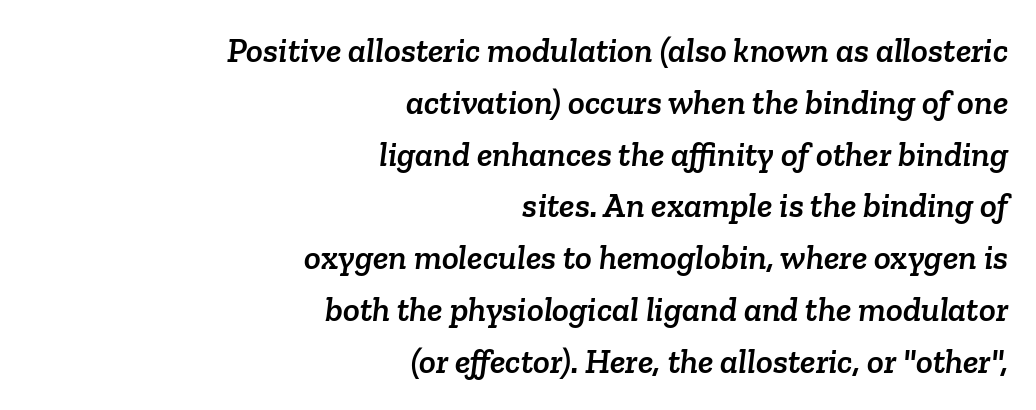
Tracking value appears to be zero — textbook default spacing. Underlining? Definitely not there. The passage shown is typed in a proportional face where columns would drift. Reading down the column, the eye jumps a familiar distance to each next line. Layout note: lines flush right.
